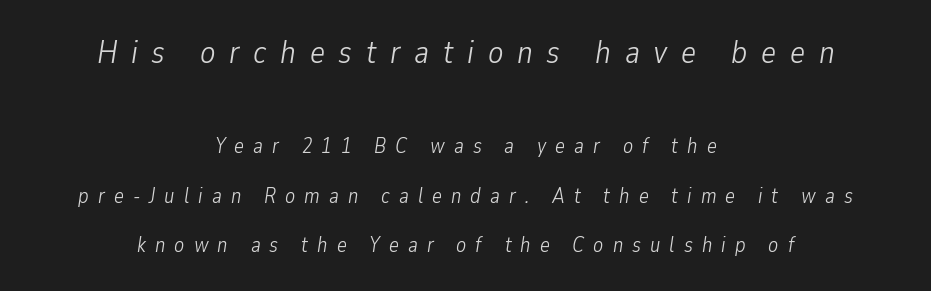
The lines in this sample share a center point and differ in where they start and stop. Here the designer chose a conventional face with non-uniform glyph widths. Each word looks stretched out because of the extra space between its letters. The words here are not underlined.
